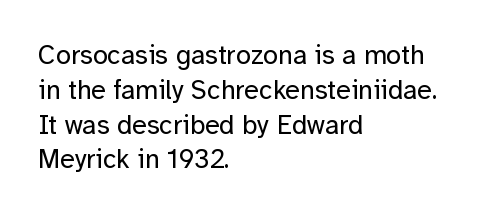
Q: Is the text bold? A: No.
Q: Is the text italic (slanted)? A: No, it is upright.
Q: Is the text underlined? A: No.
Q: How is the paragraph aligned? A: Left-aligned.
Q: Is the spacing between letters normal or unusually wide? A: Normal.
Q: Is the spacing between lines tight, normal or loose? A: Normal.
